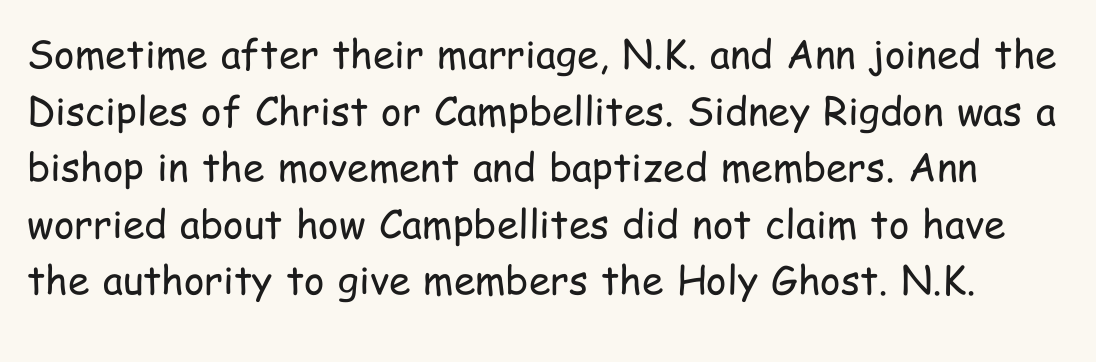
The image shows 39 px regular-weight, condensed sans-serif type, upright; set normal line spacing (1.45x), normal letter spacing, not underlined; low stroke contrast and a medium x-height.
